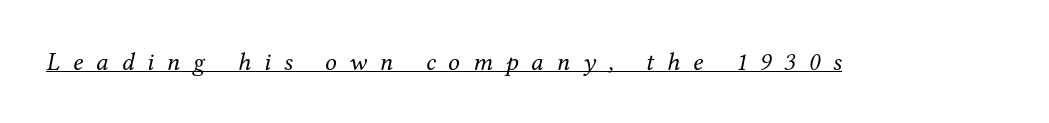
The image shows 26 px text type, italic (leaning right); set unusually wide letter spacing (+0.49 em), underlined.
